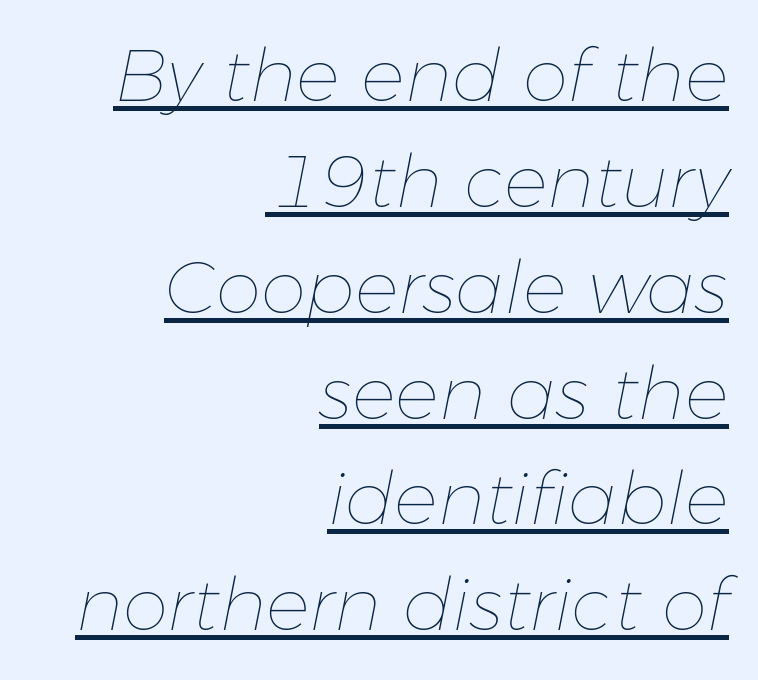
{"italic": "yes", "lean": "right", "slant_degrees": 11, "bold": "no", "weight": "thin", "width": "normal", "stroke_contrast": "low", "x_height": "medium", "monospaced": "no", "underline": "yes", "align": "right", "line_spacing": "normal", "line_spacing_ratio": 1.45, "letter_spacing": "normal", "letter_spacing_em": 0.0, "glyph_px": 73}
